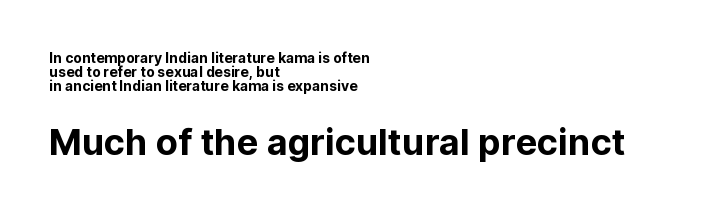
{"serif": "no", "italic": "no", "width": "normal", "stroke_contrast": "low", "x_height": "medium", "monospaced": "no", "underline": "no", "align": "left", "line_spacing": "tight", "line_spacing_ratio": 1.0, "letter_spacing": "normal", "letter_spacing_em": 0.0, "larger_block": "second", "size_ratio": 2.57, "glyph_px": 36}
